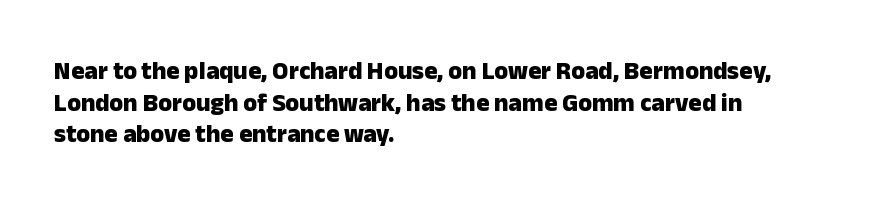
{"italic": "no", "bold": "yes", "underline": "no", "align": "left", "line_spacing": "normal", "line_spacing_ratio": 1.27, "letter_spacing": "normal", "letter_spacing_em": 0.0, "glyph_px": 25}
